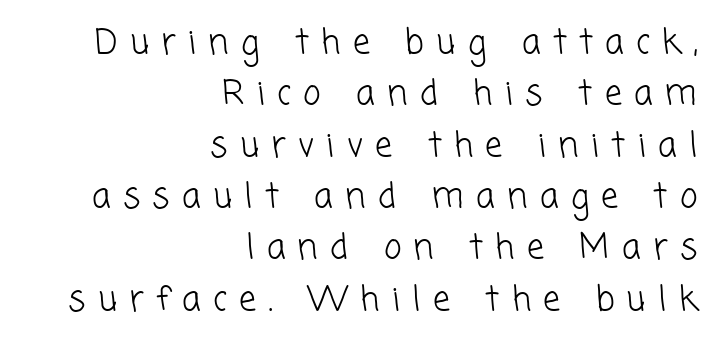
The image shows 34 px light sans-serif type; set right-aligned, normal line spacing (1.51x), unusually wide letter spacing (+0.36 em), not underlined; low stroke contrast and a medium x-height.
